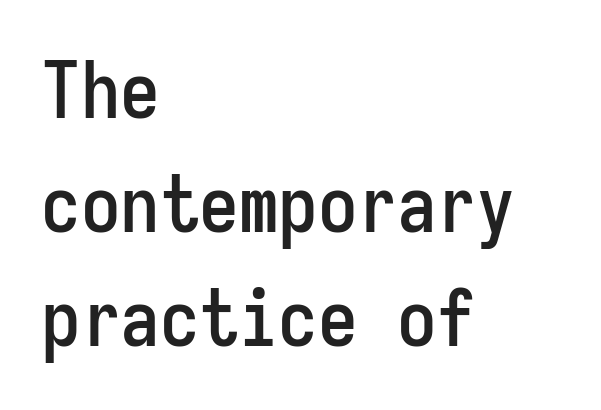
The gap between lines stays unmarked. Ordinary non-slanted type is in use. The type family on display is of the sans-serif kind. Each new line begins a customary step beneath the previous one.
